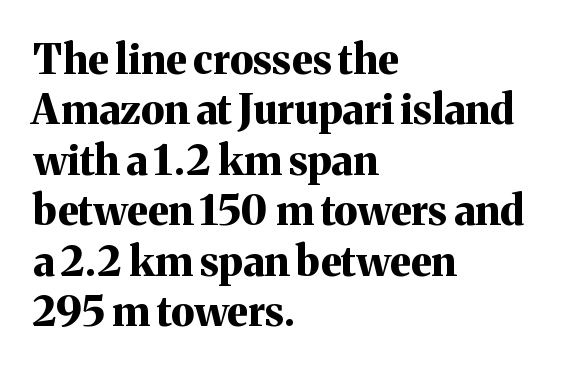
The image shows 41 px bold serif type, upright; set left-aligned, line spacing 1.23x, normal letter spacing, not underlined; medium stroke contrast and a medium x-height.
